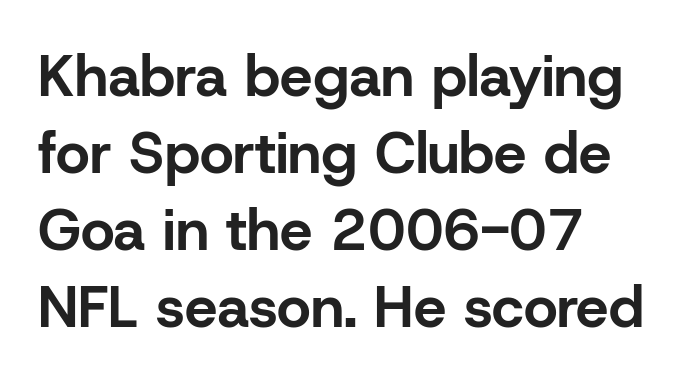
{"serif": "no", "italic": "no", "bold": "yes", "weight": "bold", "width": "normal", "stroke_contrast": "low", "x_height": "medium", "monospaced": "no", "underline": "no", "align": "left", "line_spacing": "normal", "line_spacing_ratio": 1.33, "letter_spacing": "normal", "letter_spacing_em": 0.0, "glyph_px": 58}
